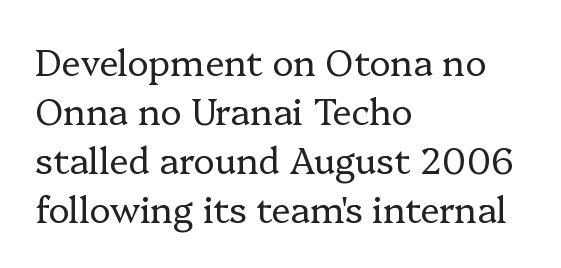
Note the varied advance widths — an 'i' is clearly narrower than an 'm'. Which margin do the lines hug? The left one — the right edge is uneven. Descenders hang freely into open space. The typeface chosen for these lines features serifs. Short note: letters normally spaced.
